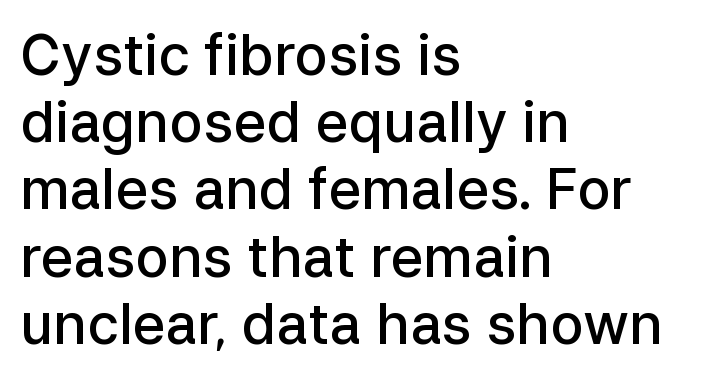
The image shows 56 px semibold sans-serif type, upright; set left-aligned, line spacing 1.2x, normal letter spacing, not underlined; low stroke contrast and a medium x-height.
